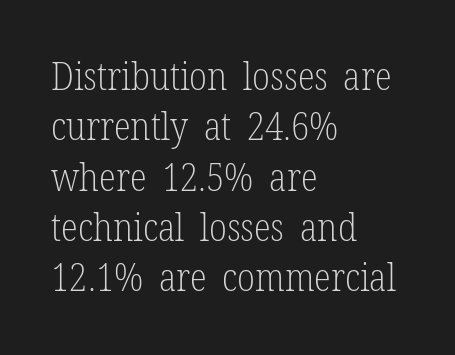
Spacing between characters is what you'd get straight out of the box. Are there feet on the stems? There are — it's a serif. Rows of type keep a routine distance in the vertical direction. You can tell it's not italic because the verticals are truly vertical. Rule under the text: the space is simply empty. Layout note: lines flush left.
